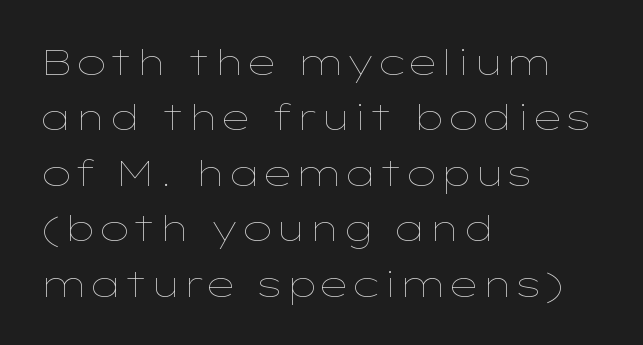
The font's upright variant was chosen for this text. Each stroke keeps to a modest, everyday thickness or less. Note the varied advance widths — an 'i' is clearly narrower than an 'm'. A typesetter would call this leading conventional body-copy spacing. Glance below the letters and you will spot only blank space. The rendering keeps characters at their native spacing.
